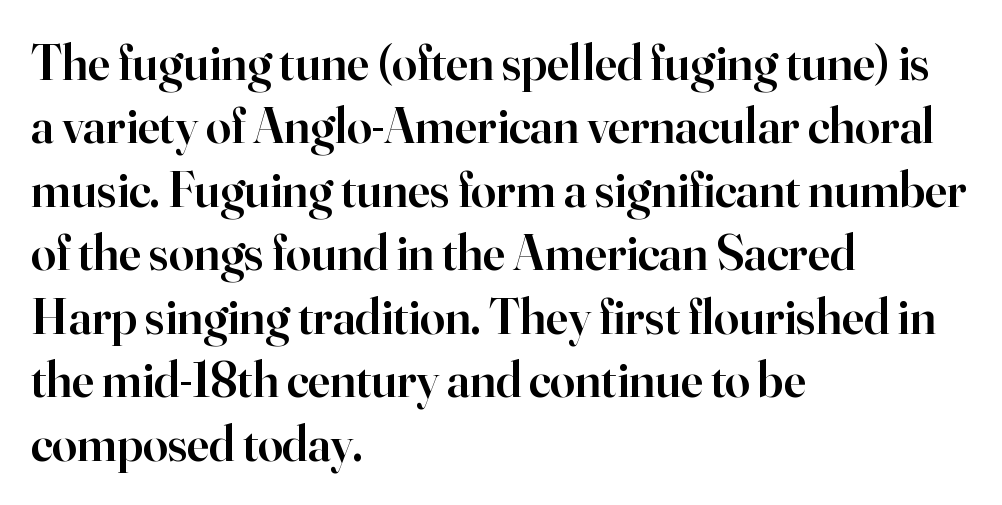
Posture: upright roman. Every row of glyphs begins at an identical x-position on the left. Nobody touched the tracking dial on this one. Honestly, there is no underline to notice here at all. Observe the serifs anchoring each vertical stroke in this sample.
